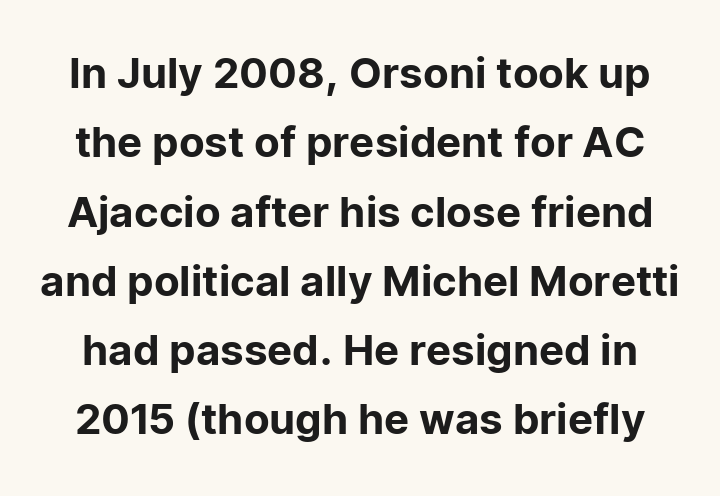
Unlike italic type, these characters show no tilt at all. Plain, unruled lines of type. Is there much room between lines? A standard amount, neither cramped nor airy. The face used here is proportionally spaced, like ordinary book or web type. Short note: letters normally spaced.
